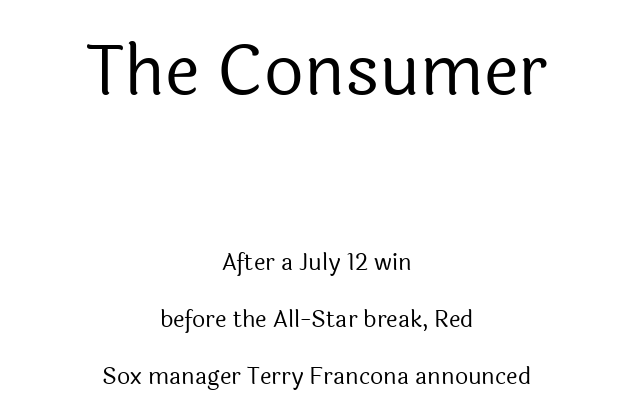
The image shows 69 px regular-weight sans-serif type, upright; set centered, loose line spacing (2.48x), normal letter spacing, not underlined; the first (top) block is 3.0x larger; a medium x-height.
